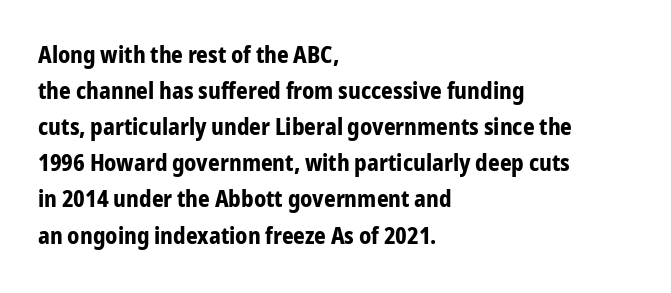
Q: Is the text bold? A: Yes.
Q: Is the text italic (slanted)? A: No, it is upright.
Q: Is the text underlined? A: No.
Q: How is the paragraph aligned? A: Left-aligned.
Q: Is the spacing between letters normal or unusually wide? A: Normal.
Q: Is the spacing between lines tight, normal or loose? A: Normal.
